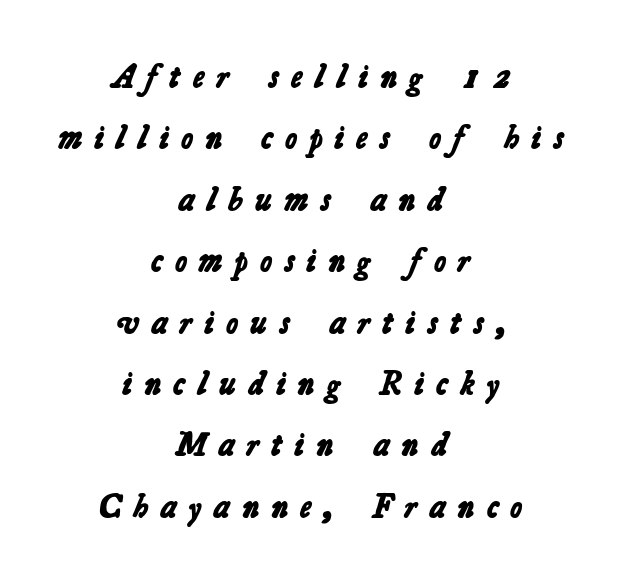
Q: Is the text bold? A: Yes.
Q: Is the typeface a serif or a sans-serif typeface? A: Sans-serif.
Q: Is the text underlined? A: No.
Q: How is the paragraph aligned? A: Centered.
Q: Is the spacing between letters normal or unusually wide? A: Unusually wide.
Q: Width (condensed, normal, or wide)? A: Normal.
Q: Stroke contrast? A: Low.
Q: x-height? A: Medium.
Q: Monospaced? A: No.
